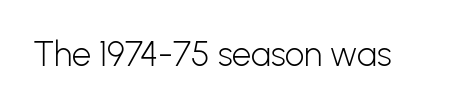
Letters have the restrained weight of plain body copy at most. This sample uses an upright cut, with every glyph sitting square on the baseline. Default kerning and tracking; the words read as compact shapes. The gap between lines stays unmarked.
